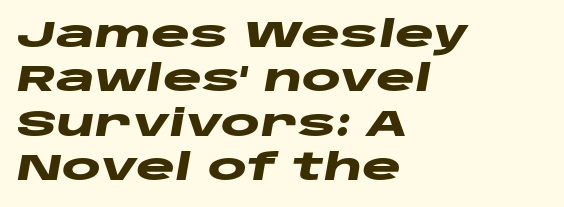
The image shows 37 px heavy, wide type, italic (leaning right); set left-aligned, line spacing 1.2x, normal letter spacing, not underlined; low stroke contrast and a large x-height.
